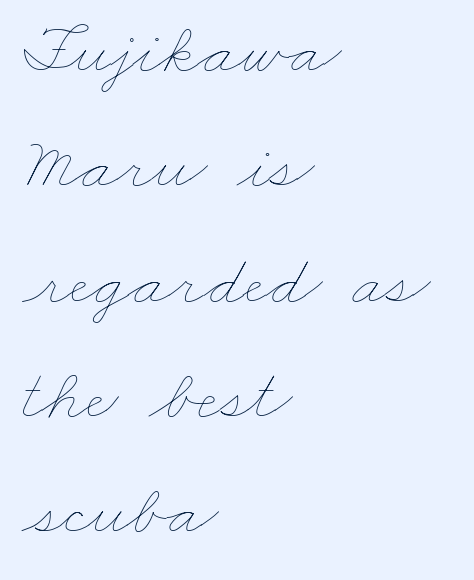
Think standard paragraph weight, or any step lighter than that. Descender tails drop into unmarked territory. Summary of vertical rhythm: regular, with standard interline spacing. Looks like regular typesetting: each glyph gets only the width it needs.
